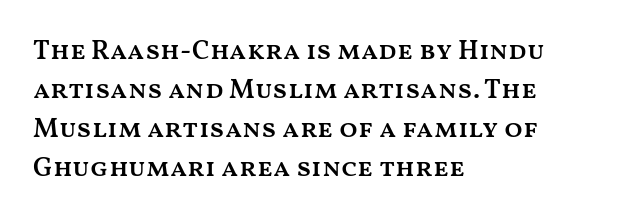
{"italic": "no", "bold": "semi", "underline": "no", "align": "left", "line_spacing": "normal", "line_spacing_ratio": 1.44, "letter_spacing": "normal", "letter_spacing_em": 0.0, "glyph_px": 27}
